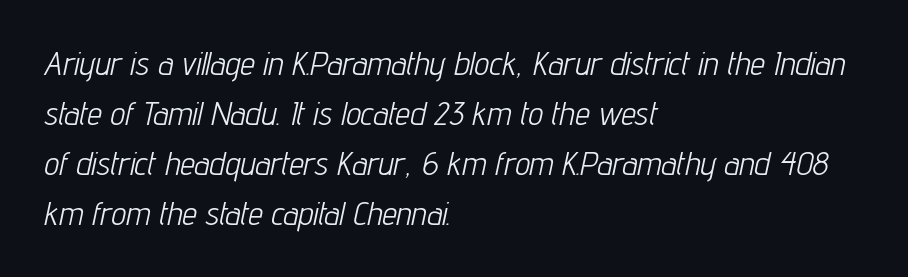
In terms of posture, this sample is oblique. The letters look calm and open, with moderate or lighter stems. Typeset ragged right — the left edge is the straight one. Looks like regular typesetting: each glyph gets only the width it needs. Interline gaps are of average width in this sample.
